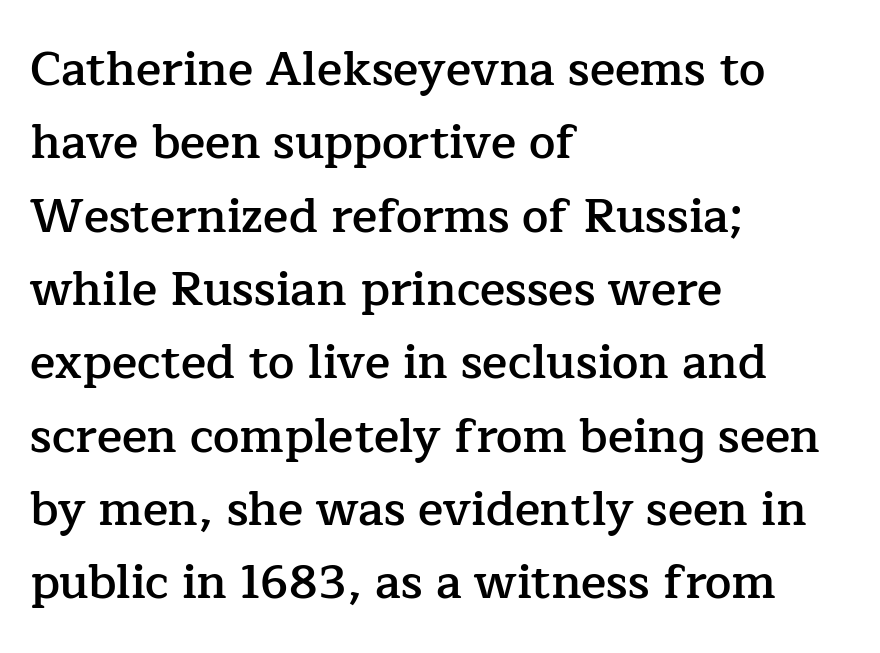
{"serif": "yes", "italic": "no", "bold": "semi", "weight": "semibold", "width": "normal", "stroke_contrast": "low", "x_height": "medium", "monospaced": "no", "underline": "no", "align": "left", "line_spacing": "normal", "line_spacing_ratio": 1.56, "letter_spacing": "normal", "letter_spacing_em": 0.0, "glyph_px": 47}
